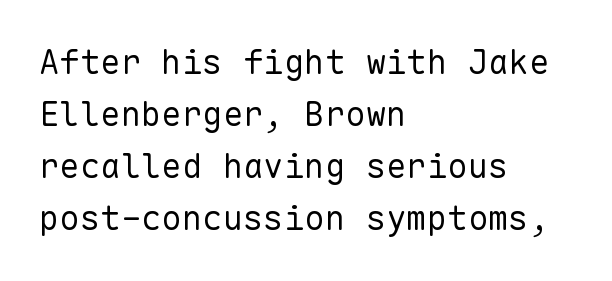
Q: Is the text bold? A: No.
Q: Is the text italic (slanted)? A: No, it is upright.
Q: Is the typeface a serif or a sans-serif typeface? A: Sans-serif.
Q: Is the text underlined? A: No.
Q: How is the paragraph aligned? A: Left-aligned.
Q: Is the spacing between letters normal or unusually wide? A: Normal.
Q: Is the spacing between lines tight, normal or loose? A: Normal.
Q: Width (condensed, normal, or wide)? A: Normal.
Q: Stroke contrast? A: Low.
Q: x-height? A: Medium.
Q: Monospaced? A: Yes.
